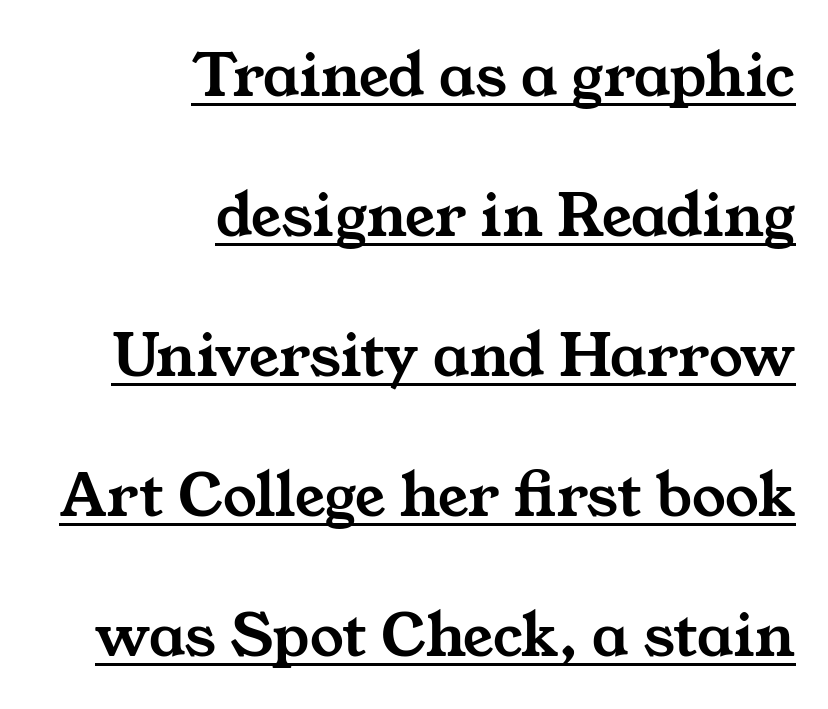
Q: Is the typeface a serif or a sans-serif typeface? A: Serif.
Q: Is the text underlined? A: Yes.
Q: How is the paragraph aligned? A: Right-aligned.
Q: Is the spacing between letters normal or unusually wide? A: Normal.
Q: Is the spacing between lines tight, normal or loose? A: Loose.
Q: Width (condensed, normal, or wide)? A: Wide.
Q: Stroke contrast? A: Medium.
Q: x-height? A: Medium.
Q: Monospaced? A: No.
